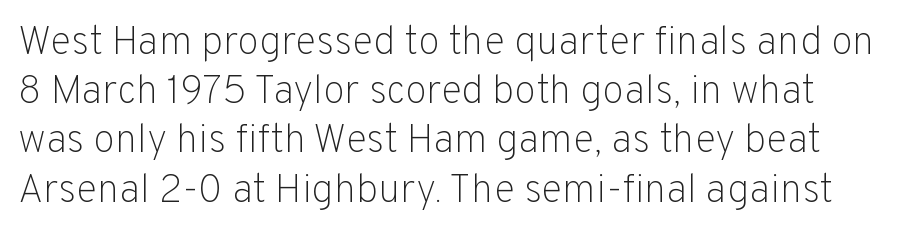
This sample uses an upright cut, with every glyph sitting square on the baseline. In terms of letterspacing, this is plain default setting. Note the varied advance widths — an 'i' is clearly narrower than an 'm'. Glance below the letters and you will spot only blank space. Heaviness? Minimal to ordinary, like unemphasized prose. You can tell from the bare stems that sans-serif type was used.
